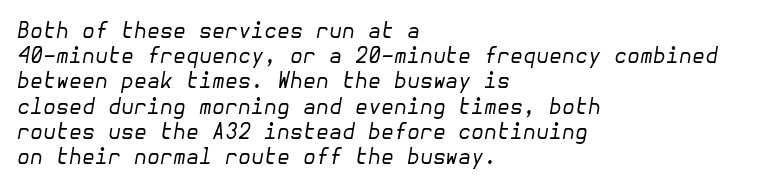
When letters slant like this, we call the style italic. Plain, unruled lines of type. The passage shown is not bold in any degree. In terms of letterspacing, this is plain default setting. The paragraph shown leans on its left margin.
